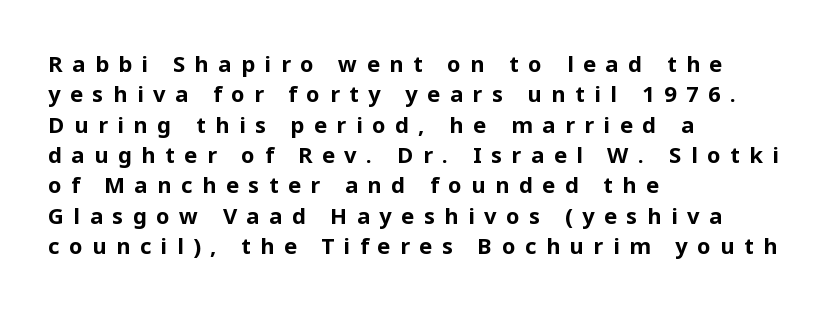
The rendering uses a moderate line-height, typical for paragraphs. Only glyphs here, with clear space below each row. No italicization has been applied; the sample stays upright. Plenty of ink on the page — the face is bold. The passage is arranged the way most books set body copy — flush left. The face used here is rendered with a markedly widened letterfit.
